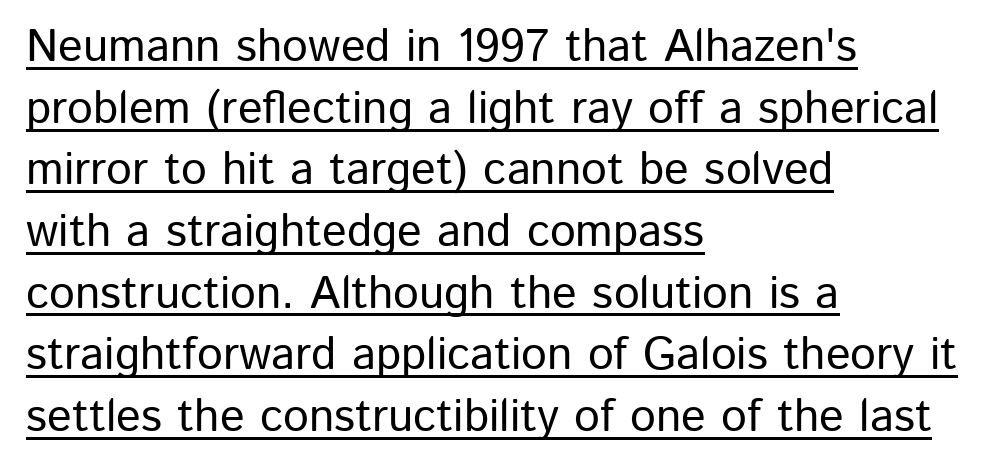
{"serif": "no", "italic": "no", "width": "normal", "stroke_contrast": "low", "x_height": "medium", "monospaced": "no", "underline": "yes", "align": "left", "line_spacing": "normal", "line_spacing_ratio": 1.34, "letter_spacing": "normal", "letter_spacing_em": 0.0, "glyph_px": 46}
